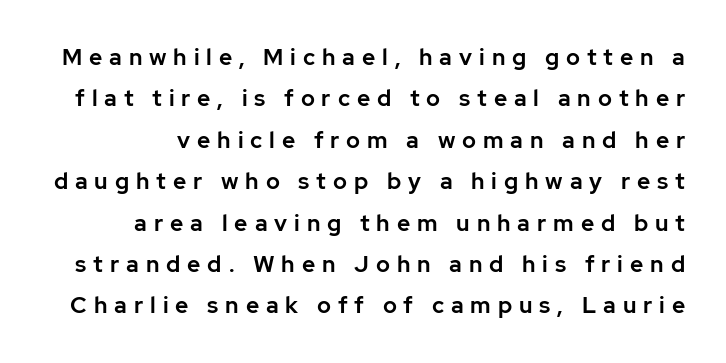
{"italic": "no", "underline": "no", "line_spacing_ratio": 1.8, "letter_spacing": "wide", "letter_spacing_em": 0.3, "glyph_px": 23}
